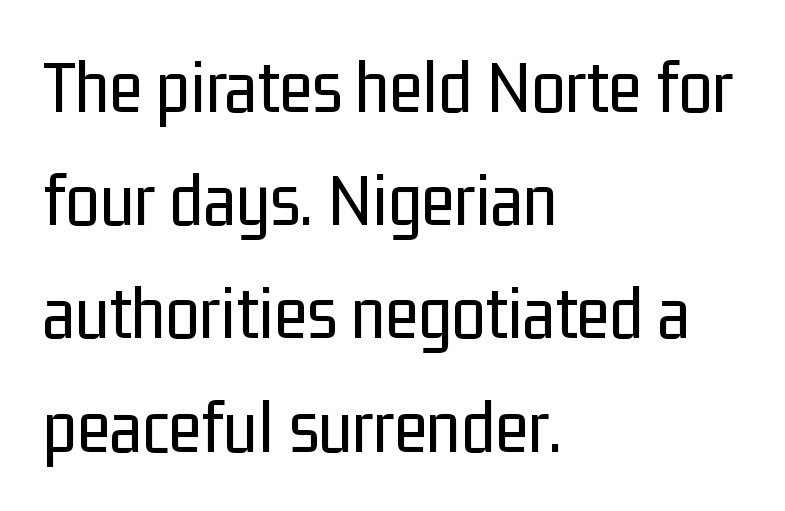
The font family rendered here belongs to the sans-serif group. This rendering leaves character spacing at its baseline value. Think of a printed novel: that variable character pitch is what you see here. Descenders are the only things crossing below the line. Whoever set this chose a conventional vertical rhythm.
